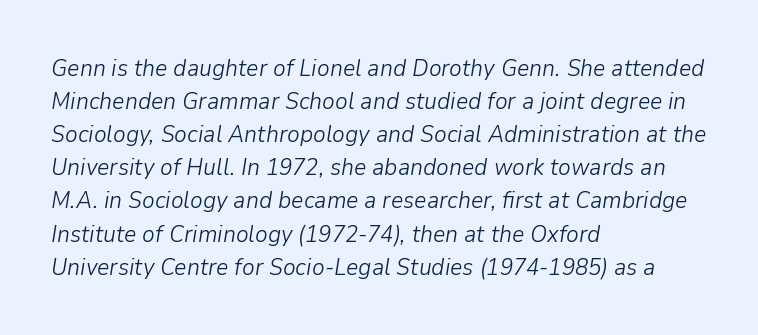
The image shows 24 px text type, italic (leaning right); set left-aligned, normal line spacing (1.38x), normal letter spacing, not underlined.
